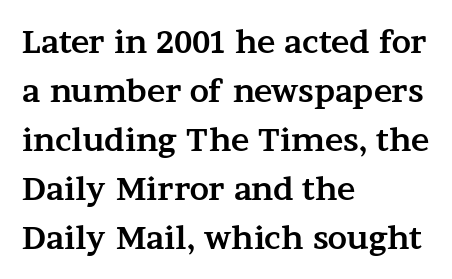
{"serif": "yes", "italic": "no", "bold": "yes", "weight": "bold", "width": "wide", "stroke_contrast": "medium", "x_height": "medium", "monospaced": "no", "underline": "no", "align": "left", "line_spacing": "normal", "line_spacing_ratio": 1.58, "letter_spacing": "normal", "letter_spacing_em": 0.0, "glyph_px": 31}
